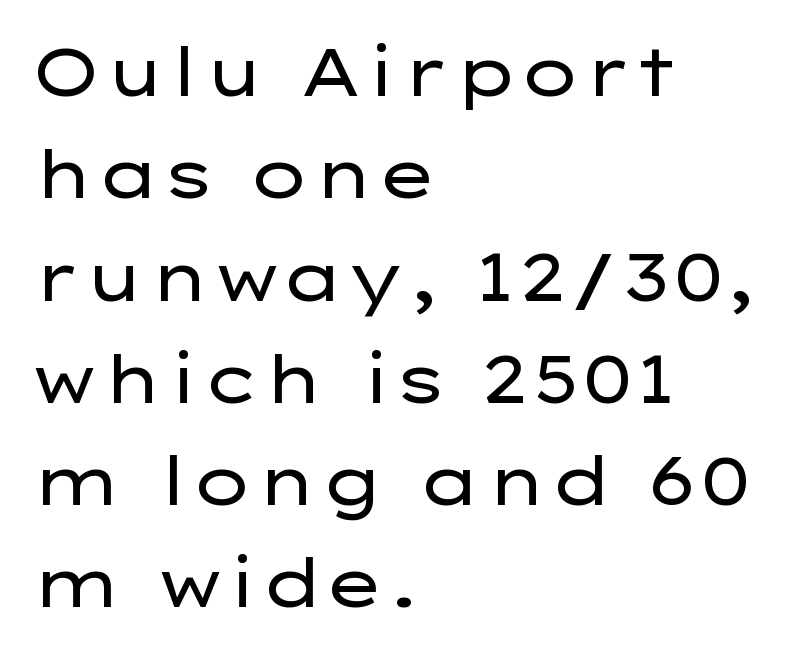
Upright lettering throughout. This reads as an unemphasized weight, regular at the heaviest. You can tell from the bare stems that sans-serif type was used. Reading down the column, the eye jumps a familiar distance to each next line.
